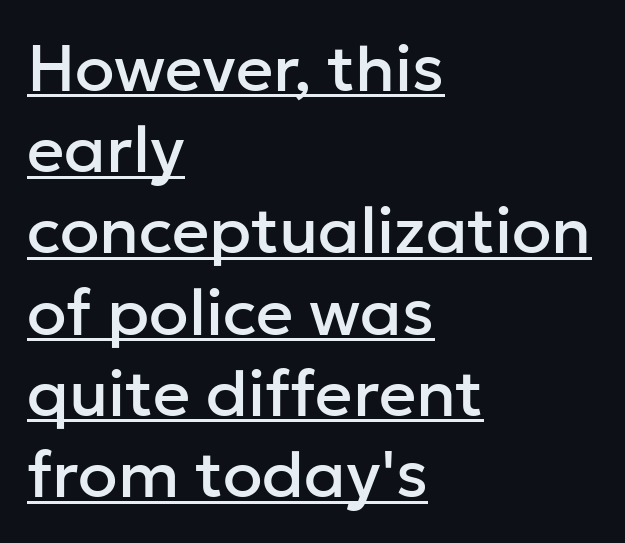
{"serif": "no", "italic": "no", "width": "normal", "stroke_contrast": "low", "x_height": "medium", "monospaced": "no", "underline": "yes", "align": "left", "line_spacing": "normal", "line_spacing_ratio": 1.25, "letter_spacing": "normal", "letter_spacing_em": 0.0, "glyph_px": 65}
